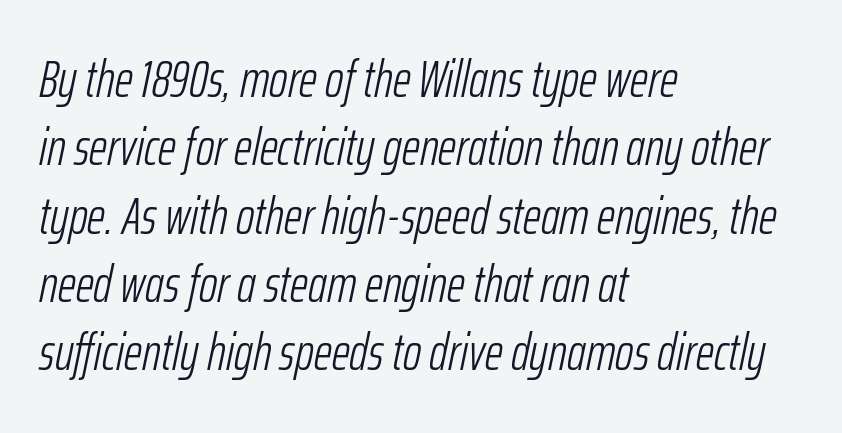
The letterforms sit shoulder to shoulder at normal distance. Reading down the column, the eye jumps a familiar distance to each next line. Note the varied advance widths — an 'i' is clearly narrower than an 'm'. Every character sits at an angle, as italics do. Typeset ragged right — the left edge is the straight one.
